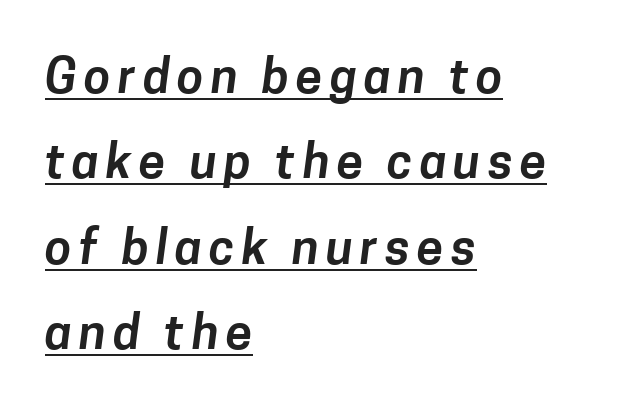
{"serif": "no", "width": "normal", "stroke_contrast": "low", "x_height": "medium", "monospaced": "no", "underline": "yes", "align": "left", "line_spacing_ratio": 1.78, "glyph_px": 48}
